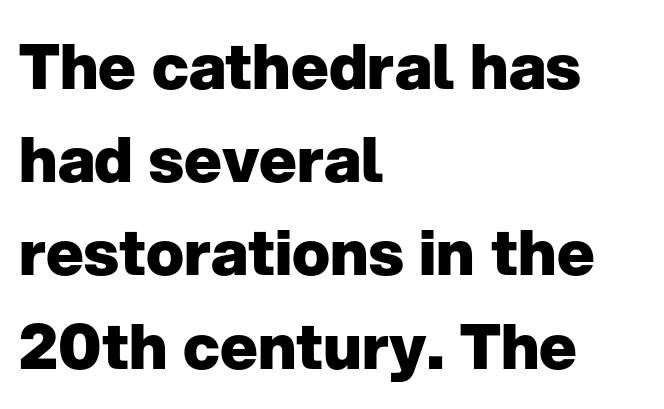
Its strokes are broad and dark, the hallmark of bold type. Look at the bottom of the vertical strokes: they stop flat, with no serifs. Every character sits straight up, as roman type does. There is no visible air inserted between adjacent glyphs.
